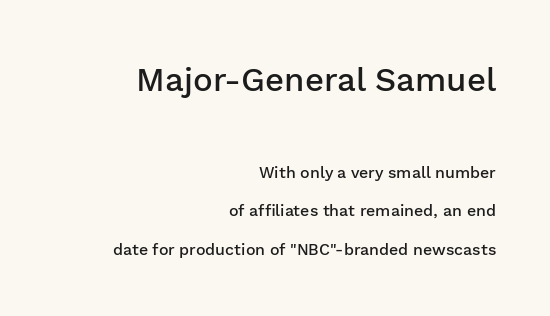
Baseline-to-baseline distance is far greater than the letter height. Does the copy run flush right? Yes — the right margin is perfectly even. Do the characters align in a grid? No, the font is proportional. Does the bottom block carry the larger type? No, the top block does. This sample uses a sans-serif face.
